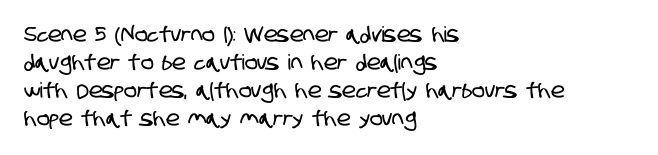
Beneath every word, the page is bare. Each word holds together tightly as a unit, with standard inter-letter gaps. Evenly set lines give the paragraph a standard silhouette. The passage is arranged the way most books set body copy — flush left.
